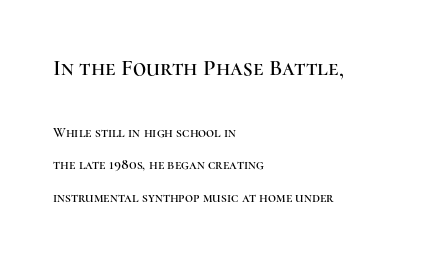
The image shows 23 px text type, upright; set left-aligned, loose line spacing (2.3x), normal letter spacing, not underlined; the first (top) block is 1.64x larger.
